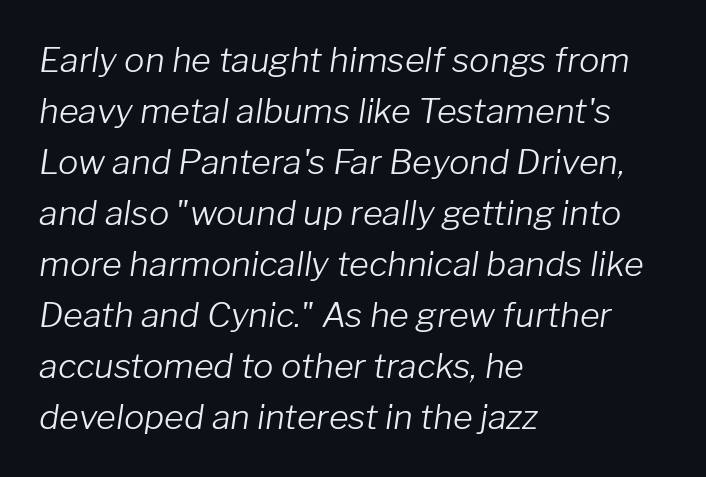
Q: Is the text bold? A: No.
Q: Is the text italic (slanted)? A: Yes, it leans right by about 8 degrees.
Q: Is the text underlined? A: No.
Q: How is the paragraph aligned? A: Left-aligned.
Q: Is the spacing between letters normal or unusually wide? A: Normal.
Q: Is the spacing between lines tight, normal or loose? A: Normal.
Q: Width (condensed, normal, or wide)? A: Normal.
Q: Stroke contrast? A: Low.
Q: x-height? A: Medium.
Q: Monospaced? A: No.
